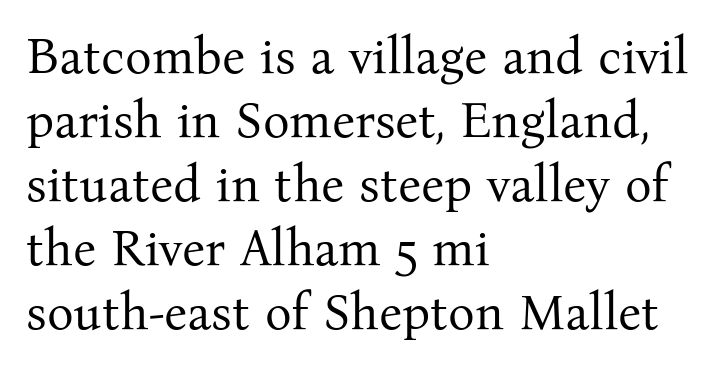
Q: Is the text bold? A: No.
Q: Is the text italic (slanted)? A: No, it is upright.
Q: Is the typeface a serif or a sans-serif typeface? A: Serif.
Q: Is the text underlined? A: No.
Q: How is the paragraph aligned? A: Left-aligned.
Q: Is the spacing between letters normal or unusually wide? A: Normal.
Q: Is the spacing between lines tight, normal or loose? A: Normal.
Q: Width (condensed, normal, or wide)? A: Normal.
Q: Stroke contrast? A: Medium.
Q: x-height? A: Medium.
Q: Monospaced? A: No.
